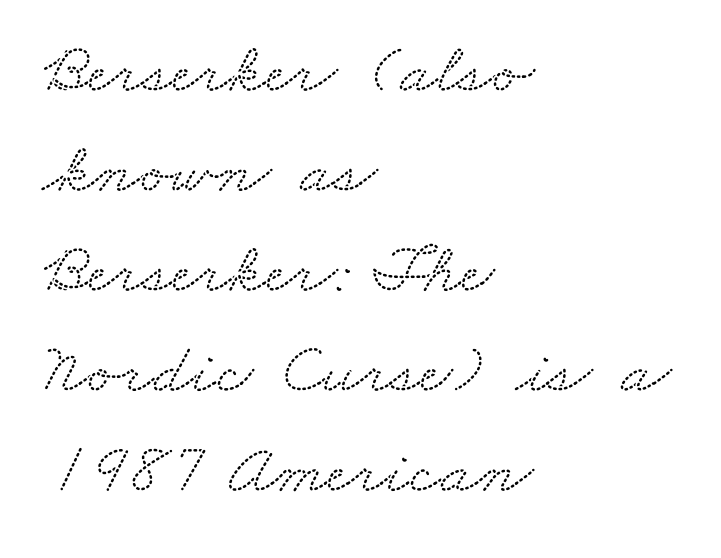
Is there much room between lines? A standard amount, neither cramped nor airy. Visually the block forms a straight wall on the left and a jagged coastline on the right. Standard letterfit; no display-style spreading of the glyphs. The letters advance in unequal steps, a hallmark of proportional type. Check where the strokes stop: tiny serifs finish them off.
